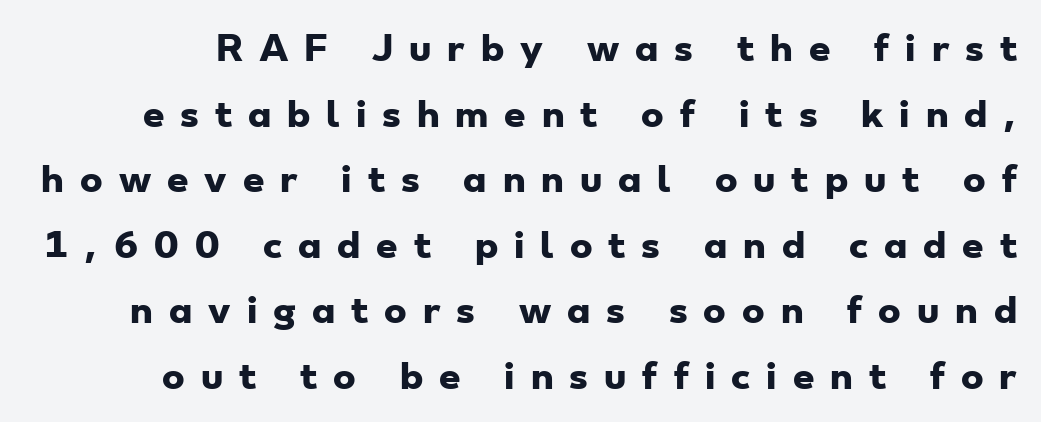
The image shows 34 px heavy, wide sans-serif type; set loose line spacing (1.93x), unusually wide letter spacing (+0.47 em), not underlined; low stroke contrast and a small x-height.
